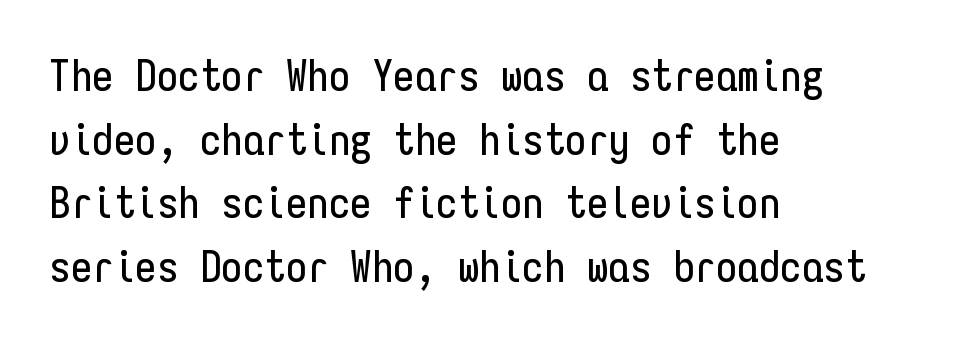
{"serif": "no", "italic": "no", "width": "condensed", "stroke_contrast": "low", "x_height": "medium", "monospaced": "yes", "underline": "no", "align": "left", "line_spacing": "normal", "line_spacing_ratio": 1.48, "letter_spacing": "normal", "letter_spacing_em": 0.0, "glyph_px": 43}
